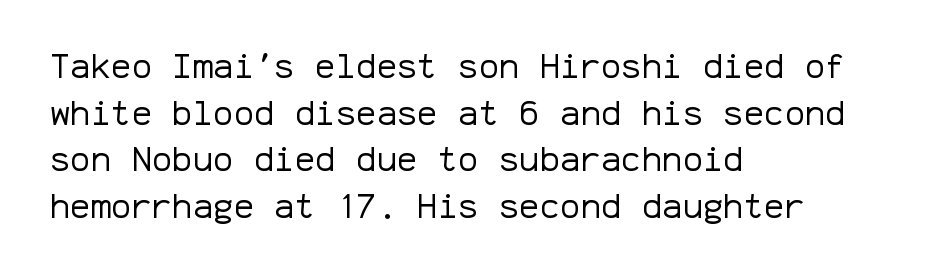
{"serif": "no", "italic": "no", "bold": "no", "weight": "regular", "width": "normal", "stroke_contrast": "low", "x_height": "medium", "monospaced": "yes", "underline": "no", "align": "left", "line_spacing": "normal", "line_spacing_ratio": 1.37, "letter_spacing": "normal", "letter_spacing_em": 0.0, "glyph_px": 34}
